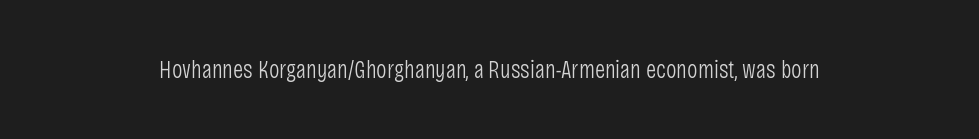
The image shows 25 px text type, upright; set normal letter spacing, not underlined.
